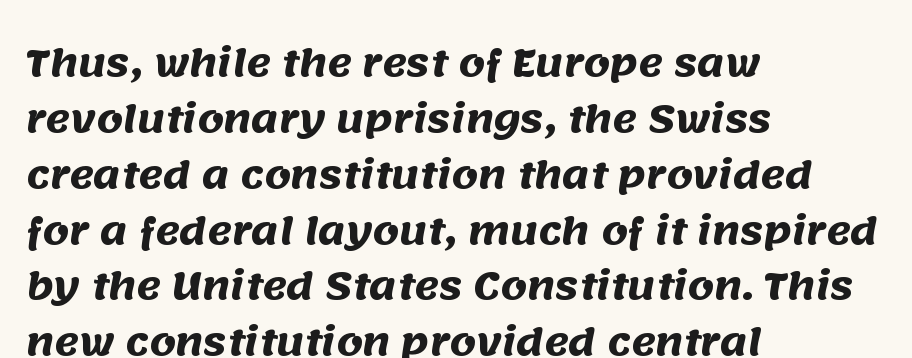
Q: Is the text bold? A: Yes.
Q: Is the typeface a serif or a sans-serif typeface? A: Sans-serif.
Q: Is the text underlined? A: No.
Q: How is the paragraph aligned? A: Left-aligned.
Q: Is the spacing between letters normal or unusually wide? A: Normal.
Q: Is the spacing between lines tight, normal or loose? A: Normal.
Q: Width (condensed, normal, or wide)? A: Normal.
Q: Stroke contrast? A: Medium.
Q: x-height? A: Large.
Q: Monospaced? A: No.
